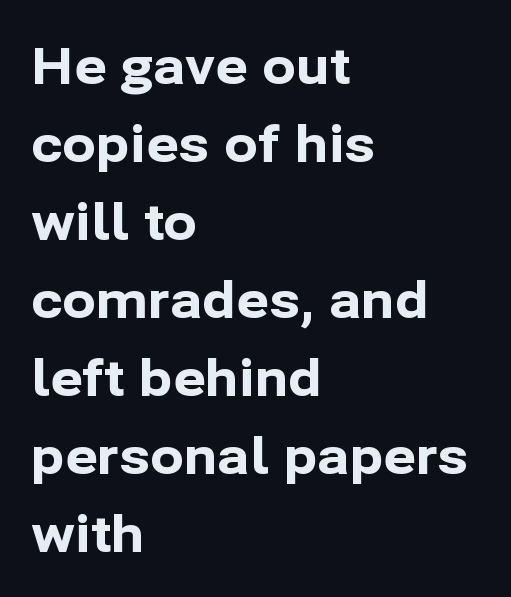
Beneath every word, the page is bare. Typographic density is high because the face is bold. The letters sit at their default tracking, neither squeezed nor spread. Regarding serifs, this sample does without them. This is the regular roman posture of the typeface.
